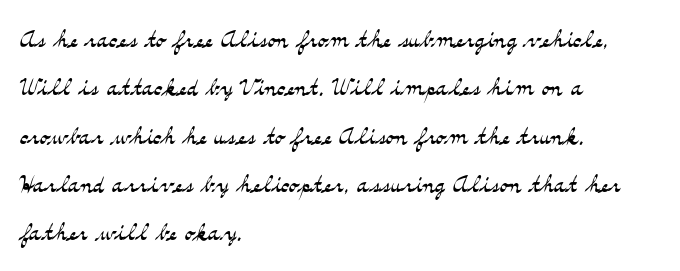
The image shows 32 px light, wide serif type; set left-aligned, normal line spacing (1.51x), normal letter spacing, not underlined; medium stroke contrast and a small x-height.
